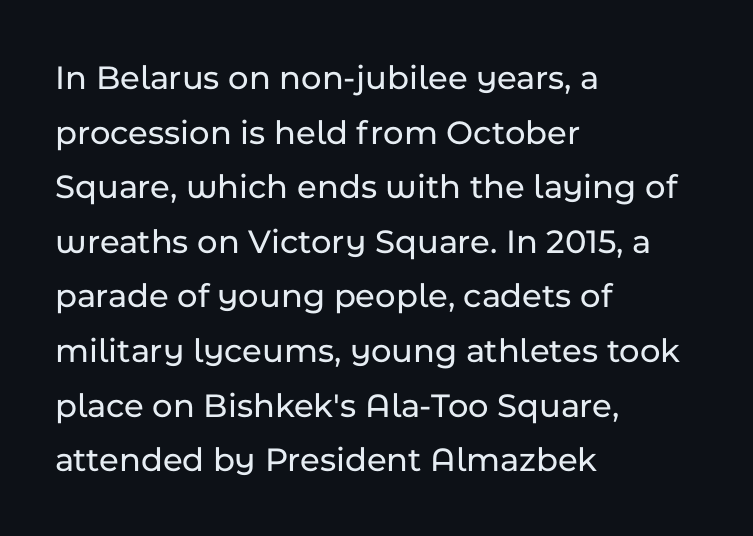
The typesetter chose a ragged-right arrangement here. Unmarked baselines from the first word to the last. Characters follow at the spacing the type designer built in. Characters remain perfectly vertical along every line. Looks like regular typesetting: each glyph gets only the width it needs.
